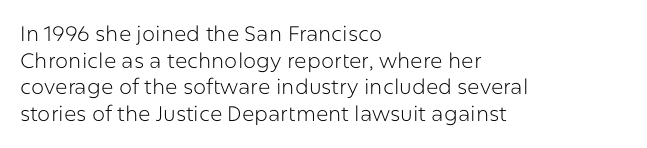
The image shows 21 px text type, upright; set left-aligned, normal line spacing (1.27x), normal letter spacing, not underlined.
